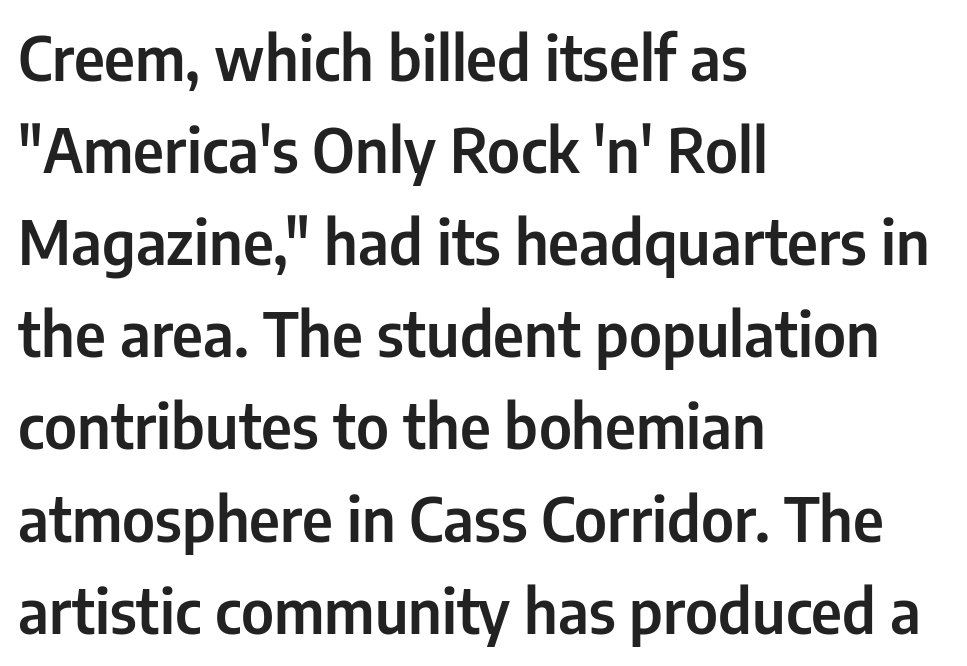
The image shows 61 px condensed sans-serif type, upright; set left-aligned, normal line spacing (1.51x), normal letter spacing, not underlined; low stroke contrast and a medium x-height.
